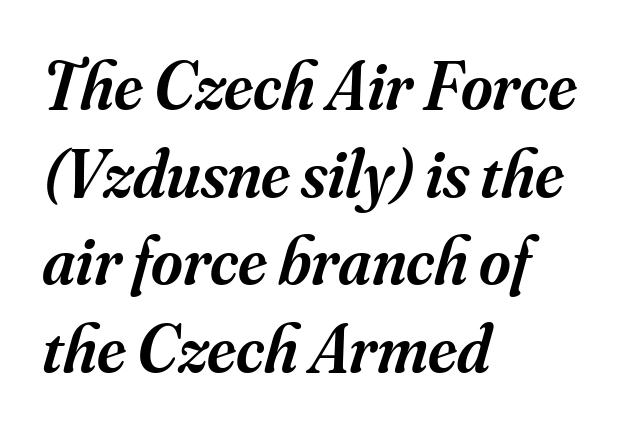
Italic: yes, the glyphs are oblique. Is the block centered? No — it sits flush against the left margin. How heavy is the stroke? Medium-heavy — a semibold, shy of bold. This sample keeps an unexceptional amount of space between lines. Type without underlining. The passage shown is typeset with a serif family.
